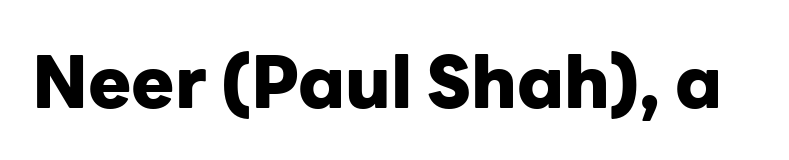
Every stem runs plumb, perpendicular to the baseline. The strip under each line holds only bare page. Proportional: the letters do not fall into vertical columns. This rendering employs a face without finishing strokes, i.e., a sans-serif. Is the type bold? Yes — the strokes are clearly thick and heavy.
